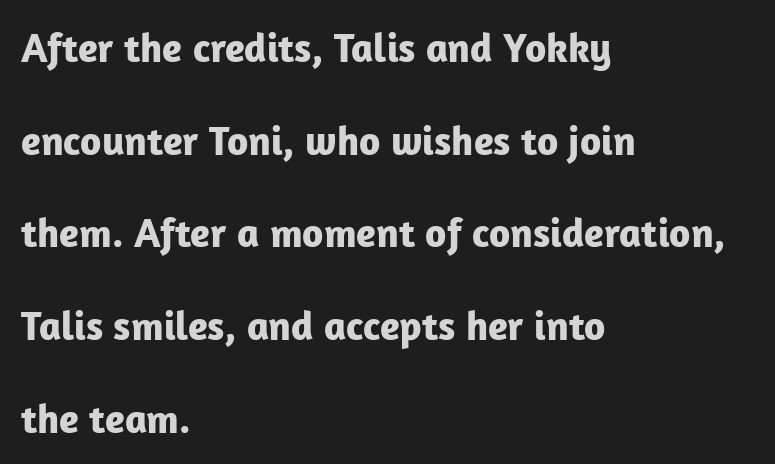
Q: Is the text bold? A: Yes.
Q: Is the text italic (slanted)? A: No, it is upright.
Q: Is the typeface a serif or a sans-serif typeface? A: Sans-serif.
Q: Is the text underlined? A: No.
Q: How is the paragraph aligned? A: Left-aligned.
Q: Is the spacing between letters normal or unusually wide? A: Normal.
Q: Is the spacing between lines tight, normal or loose? A: Loose.
Q: Width (condensed, normal, or wide)? A: Normal.
Q: Stroke contrast? A: Low.
Q: x-height? A: Medium.
Q: Monospaced? A: No.
